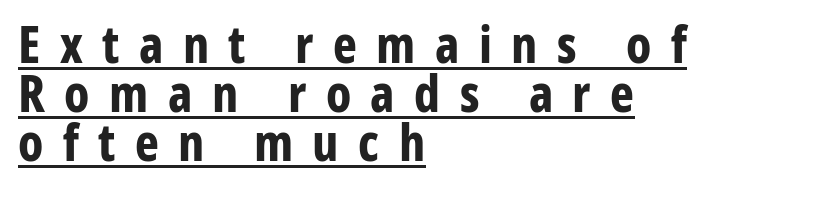
The image shows 51 px bold, condensed sans-serif type, upright; set left-aligned, tight line spacing (0.96x), unusually wide letter spacing (+0.38 em), underlined; low stroke contrast and a medium x-height.
